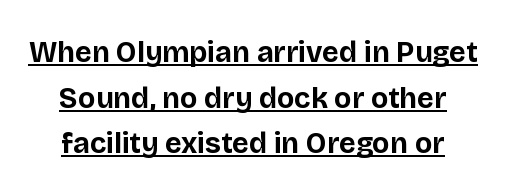
{"serif": "no", "italic": "no", "bold": "yes", "weight": "bold", "width": "normal", "stroke_contrast": "low", "x_height": "large", "monospaced": "no", "underline": "yes", "line_spacing": "normal", "line_spacing_ratio": 1.57, "letter_spacing": "normal", "letter_spacing_em": 0.0, "glyph_px": 29}
